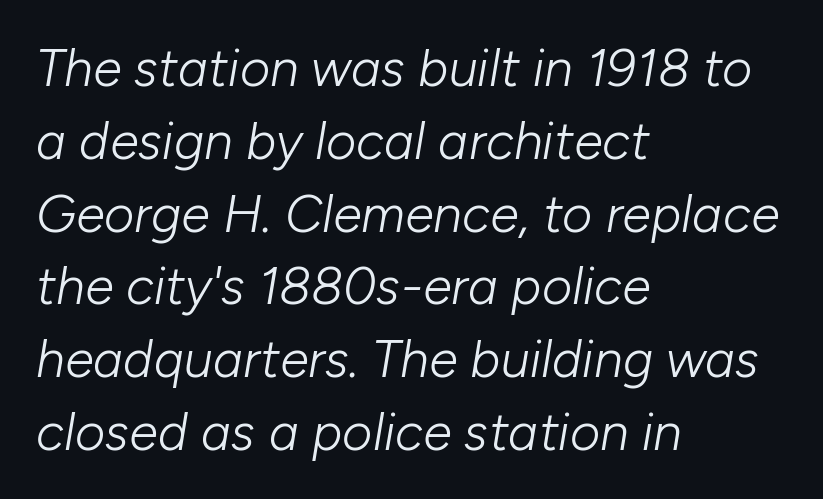
{"italic": "yes", "lean": "right", "slant_degrees": 10, "bold": "no", "weight": "light", "width": "normal", "stroke_contrast": "low", "x_height": "medium", "monospaced": "no", "underline": "no", "align": "left", "line_spacing": "normal", "line_spacing_ratio": 1.4, "letter_spacing": "normal", "letter_spacing_em": 0.0, "glyph_px": 52}
